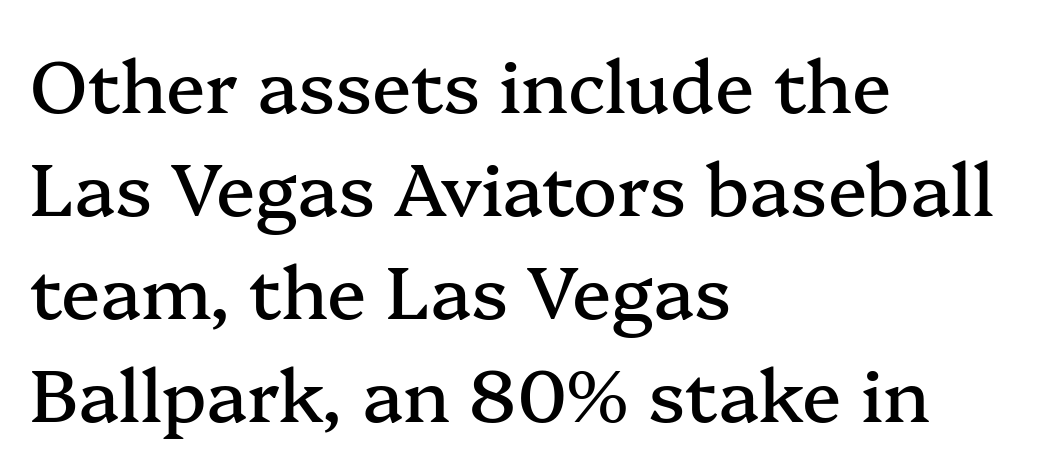
Q: Is the text italic (slanted)? A: No, it is upright.
Q: Is the typeface a serif or a sans-serif typeface? A: Serif.
Q: Is the text underlined? A: No.
Q: How is the paragraph aligned? A: Left-aligned.
Q: Is the spacing between letters normal or unusually wide? A: Normal.
Q: Is the spacing between lines tight, normal or loose? A: Normal.
Q: Width (condensed, normal, or wide)? A: Normal.
Q: Stroke contrast? A: Medium.
Q: x-height? A: Medium.
Q: Monospaced? A: No.
